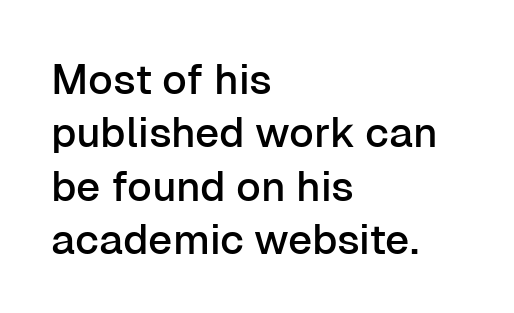
The designer left line spacing at the default. Letter spacing: default. Quick note: underline off. Notice how the stems are strictly vertical — no italics here. The passage shown is typed in a proportional face where columns would drift. The passage shown is typeset with a sans-serif family.
